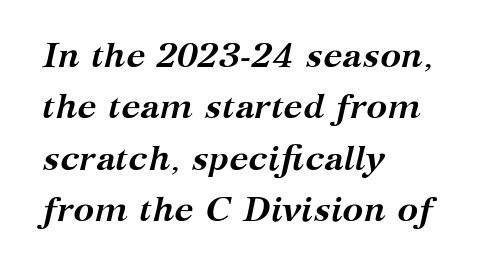
The text was rendered using a seriffed face with decorative stroke endings. The letters advance in unequal steps, a hallmark of proportional type. Check under the words: just untouched page. Style check: oblique. Heavy, bold letterforms. This sample keeps an unexceptional amount of space between lines.
